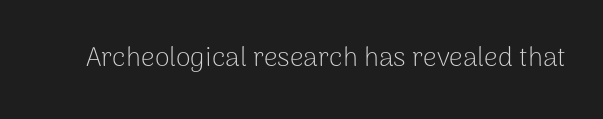
Has an underline been added? It has not. The type is set solid horizontally, with unmodified tracking. The characters are drawn with everyday or finer stroke widths. Every character sits straight up, as roman type does.
